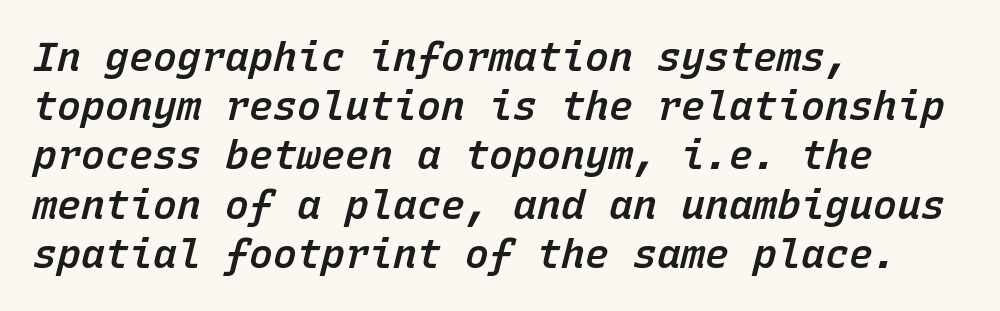
Every character here occupies the same horizontal width, giving the sample a typewriter-like rhythm. If you drew a ruler down the left edge, every line would touch it. Any mark beneath the type? The region is blank. Moderately thickened strokes mark this as semibold type. Designer's note — italics engaged. There is no visible air inserted between adjacent glyphs.
